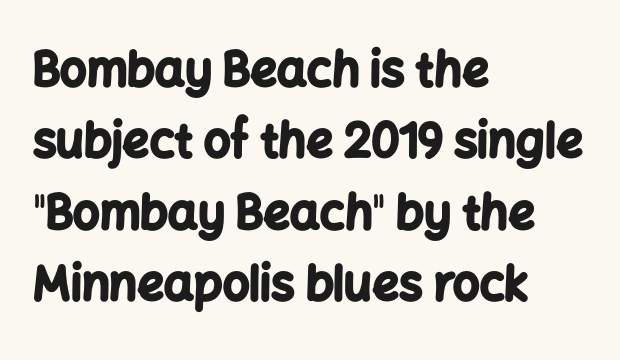
Q: Is the text bold? A: Yes.
Q: Is the text italic (slanted)? A: No, it is upright.
Q: Is the typeface a serif or a sans-serif typeface? A: Sans-serif.
Q: Is the text underlined? A: No.
Q: How is the paragraph aligned? A: Left-aligned.
Q: Is the spacing between letters normal or unusually wide? A: Normal.
Q: Is the spacing between lines tight, normal or loose? A: Normal.
Q: Width (condensed, normal, or wide)? A: Normal.
Q: Stroke contrast? A: Low.
Q: x-height? A: Medium.
Q: Monospaced? A: No.
